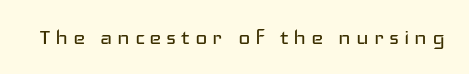
Q: Is the text bold? A: No.
Q: Is the text italic (slanted)? A: No, it is upright.
Q: Is the text underlined? A: No.
